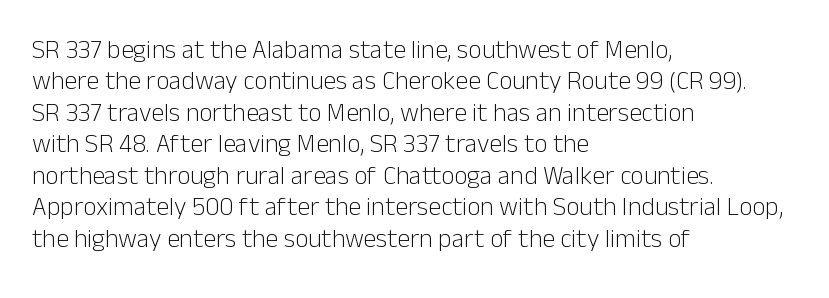
What stands out about the letter spacing? Nothing — it is the standard amount. The rendering anchors every line to the left-hand side. A light-to-regular cut is what we see here. Ordinary non-slanted type is in use.
